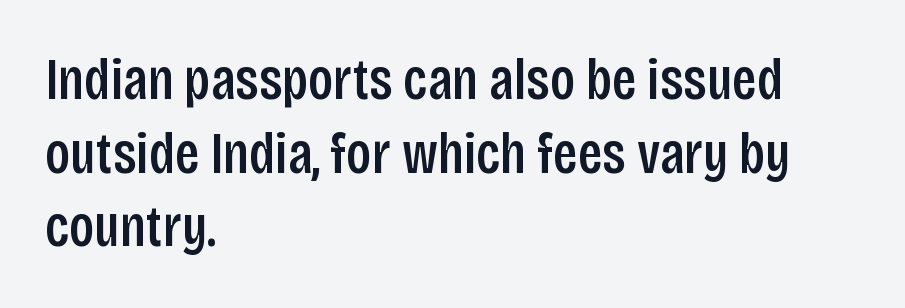
Which margin do the lines hug? The left one — the right edge is uneven. This rendering leaves character spacing at its baseline value. The rendering uses natural spacing where letterforms have individual widths. Interline gaps are of average width in this sample. Rendered with straight, roman letterforms. You can tell from the bare stems that sans-serif type was used.
